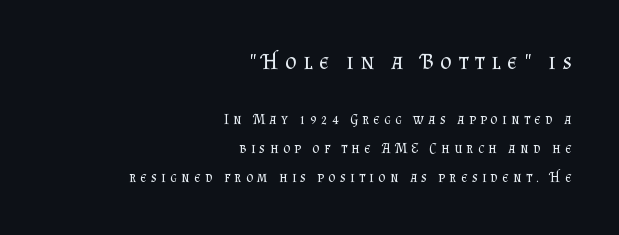
{"italic": "no", "bold": "no", "underline": "no", "align": "right", "line_spacing": "loose", "line_spacing_ratio": 2.04, "letter_spacing": "wide", "letter_spacing_em": 0.31, "larger_block": "first", "size_ratio": 1.57, "glyph_px": 22}
